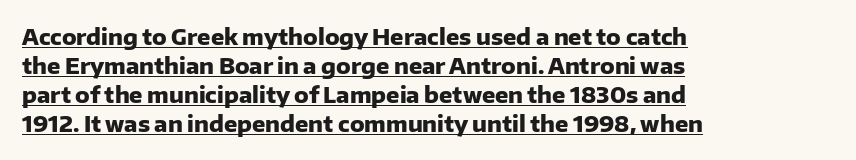
In terms of letterspacing, this is plain default setting. Regarding leading, the lines here are spaced in the standard way. These lines stack with their left ends in a neat column. Every character sits straight up, as roman type does. Has an underline been added? It has. On the weight axis this lands at bold, roughly 700.
